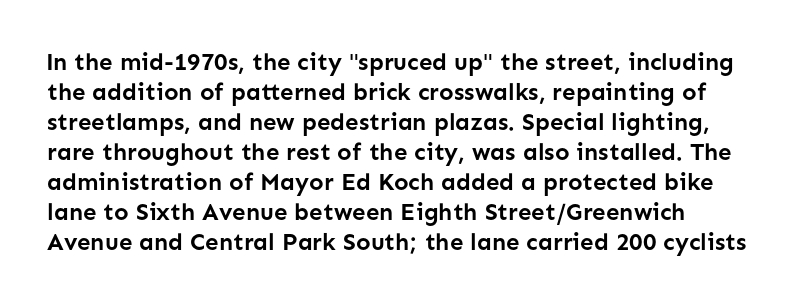
{"italic": "no", "bold": "yes", "underline": "no", "line_spacing": "normal", "line_spacing_ratio": 1.25, "letter_spacing": "normal", "letter_spacing_em": 0.0, "glyph_px": 24}
